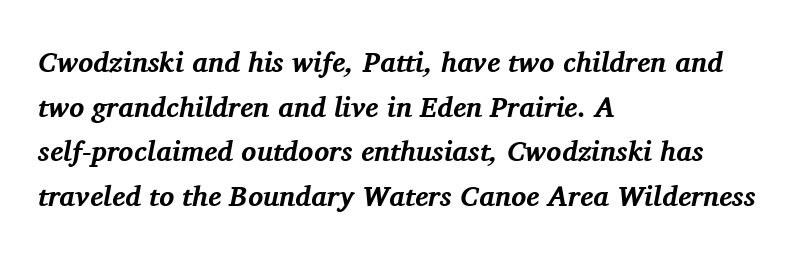
Q: Is the text bold? A: Yes.
Q: Is the text italic (slanted)? A: Yes, it leans right by about 11 degrees.
Q: Is the typeface a serif or a sans-serif typeface? A: Serif.
Q: Is the text underlined? A: No.
Q: How is the paragraph aligned? A: Left-aligned.
Q: Is the spacing between letters normal or unusually wide? A: Normal.
Q: Is the spacing between lines tight, normal or loose? A: Normal.
Q: Width (condensed, normal, or wide)? A: Normal.
Q: Stroke contrast? A: Medium.
Q: x-height? A: Medium.
Q: Monospaced? A: No.
